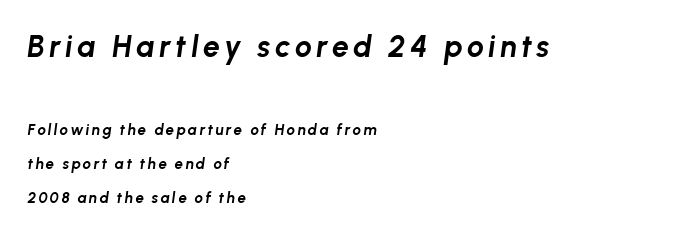
The image shows 30 px bold type, italic (leaning right); set left-aligned, loose line spacing (2.26x), not underlined; the first (top) block is 2.0x larger; low stroke contrast and a medium x-height.
